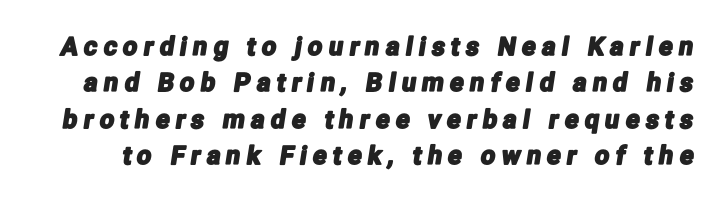
{"underline": "no", "line_spacing": "normal", "line_spacing_ratio": 1.46, "letter_spacing": "wide", "letter_spacing_em": 0.26, "glyph_px": 25}
